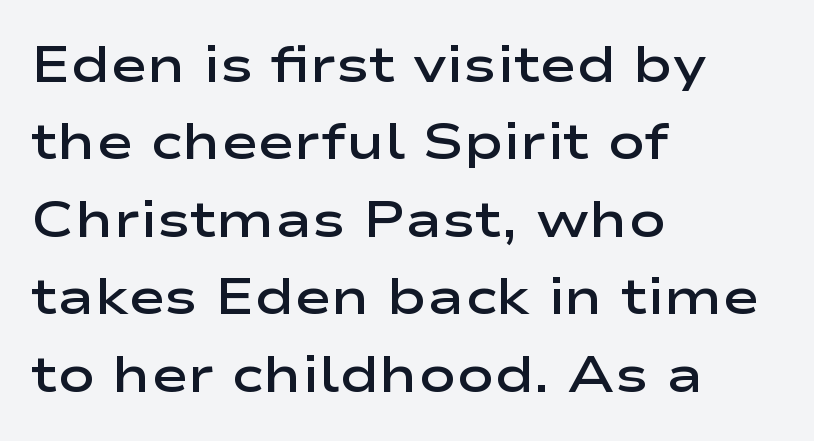
Q: Is the text bold? A: Semi-bold.
Q: Is the text italic (slanted)? A: No, it is upright.
Q: Is the typeface a serif or a sans-serif typeface? A: Sans-serif.
Q: Is the text underlined? A: No.
Q: How is the paragraph aligned? A: Left-aligned.
Q: Is the spacing between letters normal or unusually wide? A: Normal.
Q: Is the spacing between lines tight, normal or loose? A: Normal.
Q: Width (condensed, normal, or wide)? A: Wide.
Q: Stroke contrast? A: Low.
Q: x-height? A: Medium.
Q: Monospaced? A: No.
